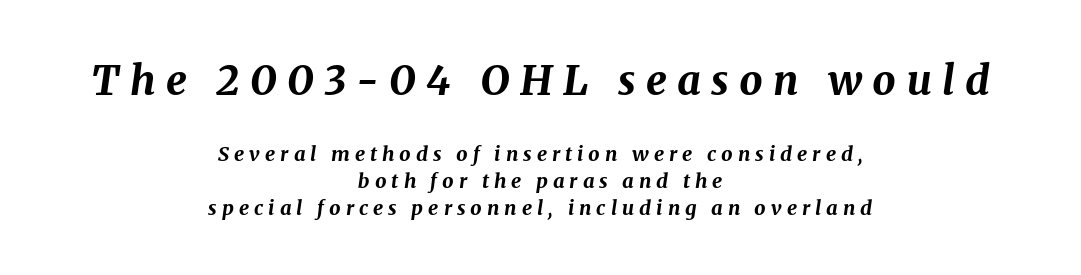
Look at the stroke-to-counter ratio: heavy, a bold. The text carries the slant typical of an italic or oblique font. Descender tails drop into unmarked territory. The block of text has a typical density, with ordinary space between rows.
